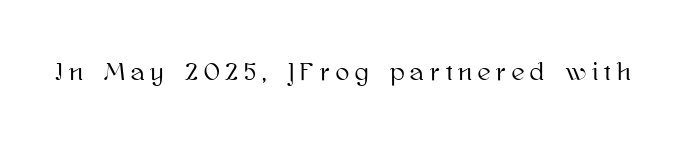
Observe the wide spacing: letters keep a clear distance from each other. The passage shown is not underscored anywhere. The specimen reads as upright at a glance.
